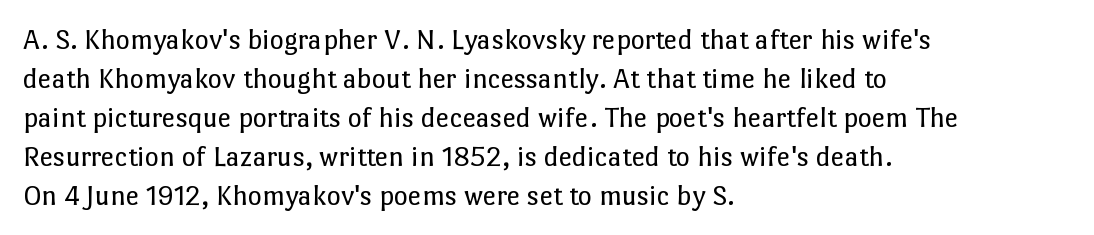
Is the block centered? No — it sits flush against the left margin. Heft: none added — not bold. The rendering keeps characters at their native spacing. The block of text has a typical density, with ordinary space between rows. A bare baseline throughout the passage. This is the regular roman posture of the typeface.
